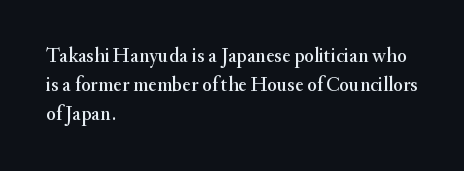
Q: Is the text italic (slanted)? A: No, it is upright.
Q: Is the text underlined? A: No.
Q: How is the paragraph aligned? A: Left-aligned.
Q: Is the spacing between letters normal or unusually wide? A: Normal.
Q: Is the spacing between lines tight, normal or loose? A: Normal.
